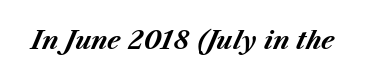
Q: Is the text bold? A: Yes.
Q: Is the text italic (slanted)? A: Yes, it leans right by about 23 degrees.
Q: Is the text underlined? A: No.
Q: Is the spacing between letters normal or unusually wide? A: Normal.
